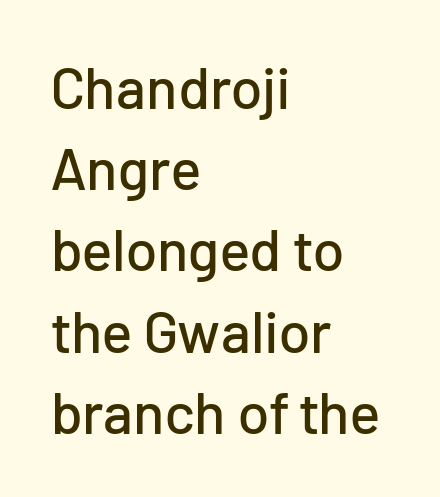
Italic? Not at all — the glyphs are vertical. Rows of type keep a routine distance in the vertical direction. Words float on clear page, feet unadorned. Looks like regular typesetting: each glyph gets only the width it needs.
